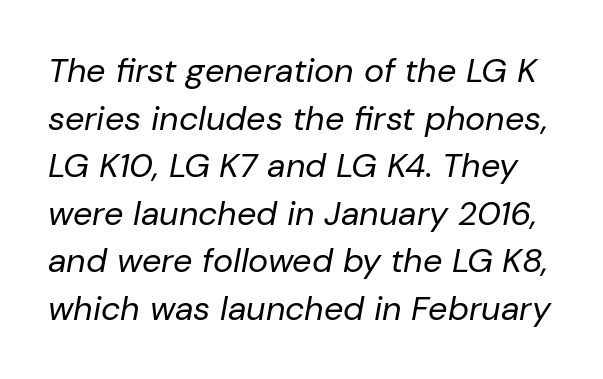
{"italic": "yes", "lean": "right", "slant_degrees": 10, "bold": "no", "weight": "regular", "width": "normal", "stroke_contrast": "low", "x_height": "medium", "monospaced": "no", "underline": "no", "line_spacing": "normal", "line_spacing_ratio": 1.4, "letter_spacing": "normal", "letter_spacing_em": 0.0, "glyph_px": 34}
